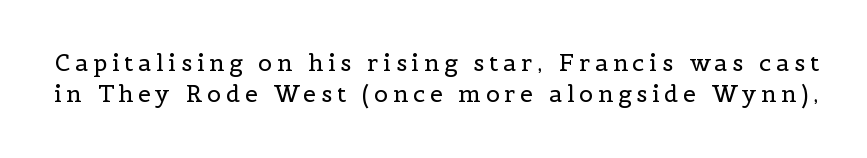
Stroke thickness stays within the range of a standard reading face or lighter. Honestly, there is no underline to notice here at all. Every character sits straight up, as roman type does. These lines sit exactly where default settings would place them. Compared with typical body copy, the letter spacing here is much looser.
